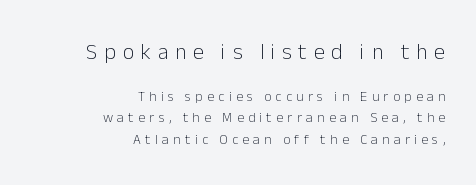
{"italic": "no", "bold": "no", "underline": "no", "align": "right", "line_spacing": "normal", "line_spacing_ratio": 1.55, "letter_spacing": "wide", "letter_spacing_em": 0.31, "larger_block": "first", "size_ratio": 1.57, "glyph_px": 22}
